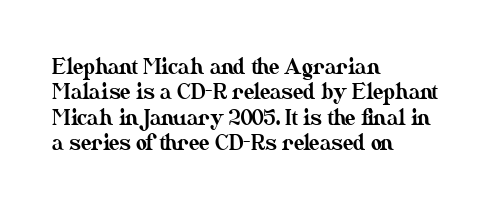
{"italic": "no", "underline": "no", "align": "left", "line_spacing_ratio": 1.21, "letter_spacing": "normal", "letter_spacing_em": 0.0, "glyph_px": 21}
